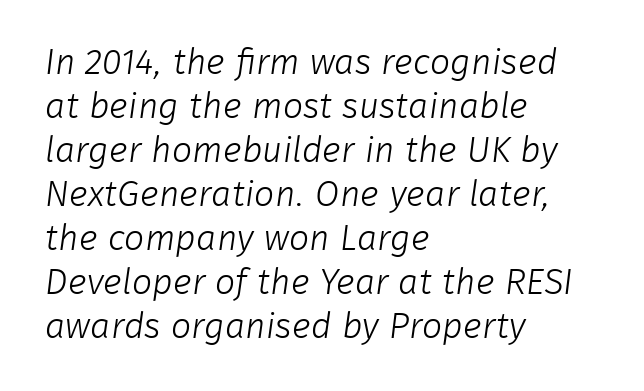
{"serif": "no", "bold": "no", "weight": "light", "width": "normal", "stroke_contrast": "low", "x_height": "medium", "monospaced": "no", "underline": "no", "align": "left", "line_spacing_ratio": 1.22, "letter_spacing": "normal", "letter_spacing_em": 0.0, "glyph_px": 36}
